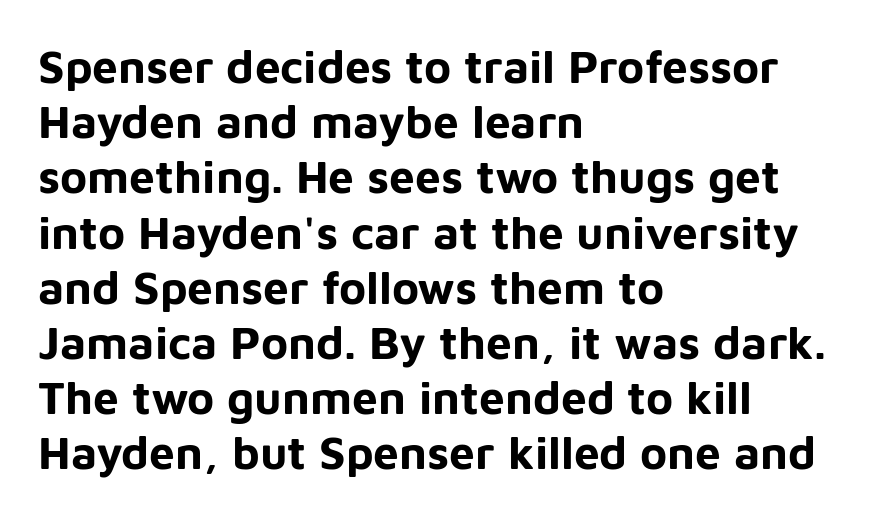
The letters carry no serifs — their stems end cleanly without finishing strokes. Do the characters align in a grid? No, the font is proportional. Glyph-to-glyph distance matches everyday printed text. The area under the type is left untouched. You can tell it's not italic because the verticals are truly vertical.
